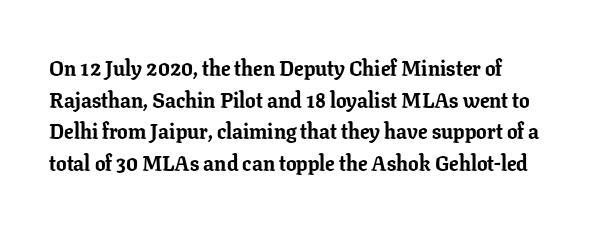
Q: Is the text bold? A: Yes.
Q: Is the text italic (slanted)? A: No, it is upright.
Q: Is the text underlined? A: No.
Q: How is the paragraph aligned? A: Left-aligned.
Q: Is the spacing between letters normal or unusually wide? A: Normal.
Q: Is the spacing between lines tight, normal or loose? A: Normal.
